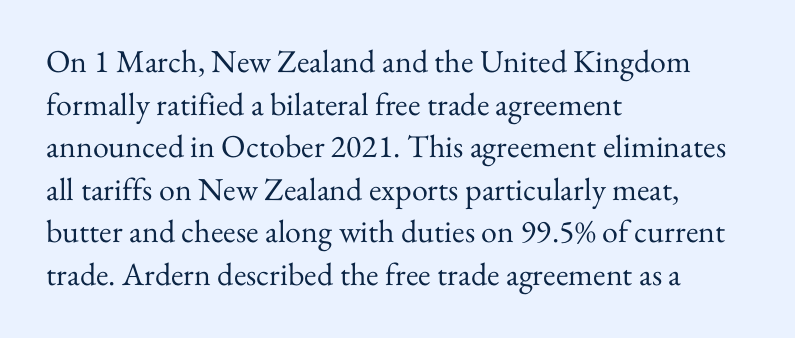
Anything drawn beneath the words? Only blank space. These lines sit exactly where default settings would place them. This is not heavy type; no bold has been used. The face used here is proportionally spaced, like ordinary book or web type. The rendering shows small feet on the letterforms — a serif design.
